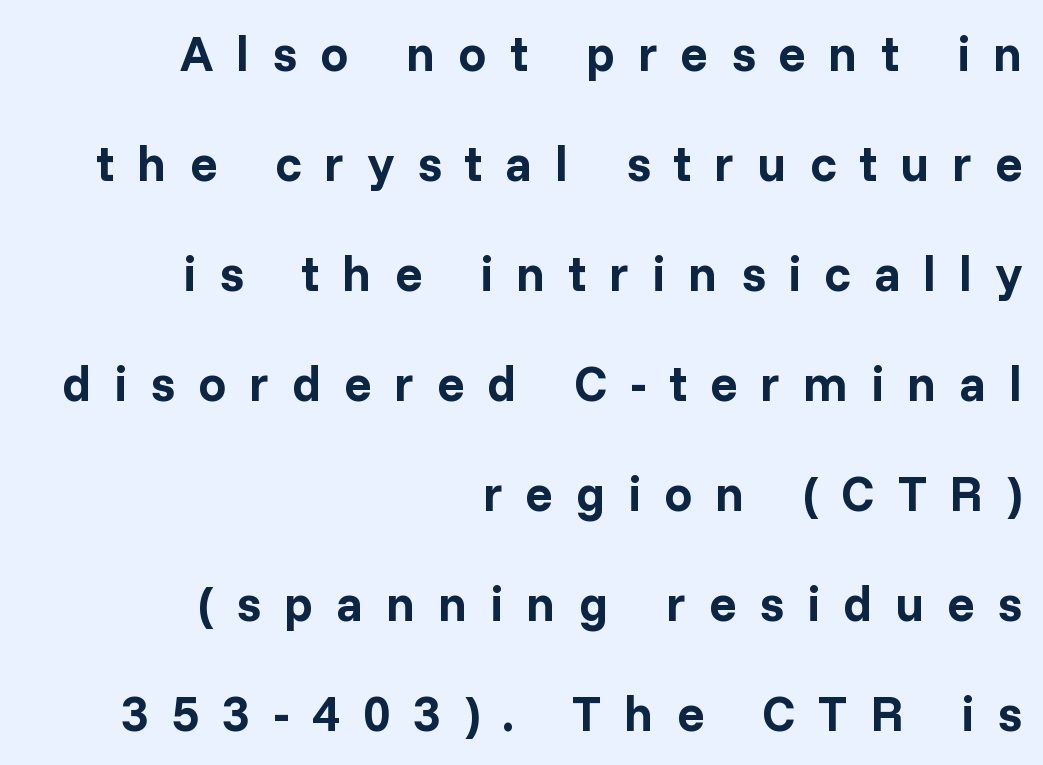
{"serif": "no", "italic": "no", "bold": "yes", "weight": "bold", "width": "normal", "stroke_contrast": "low", "x_height": "medium", "monospaced": "no", "underline": "no", "align": "right", "line_spacing": "loose", "line_spacing_ratio": 2.2, "letter_spacing": "wide", "letter_spacing_em": 0.46, "glyph_px": 50}
